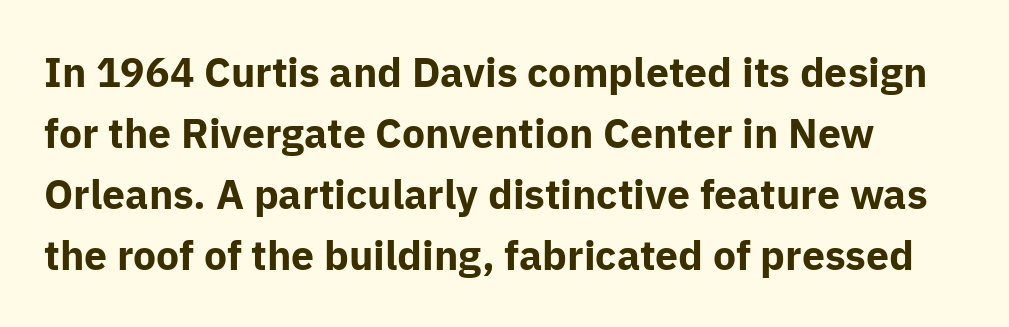
The image shows 41 px bold sans-serif type, upright; set normal line spacing (1.49x), normal letter spacing, not underlined; low stroke contrast and a medium x-height.
